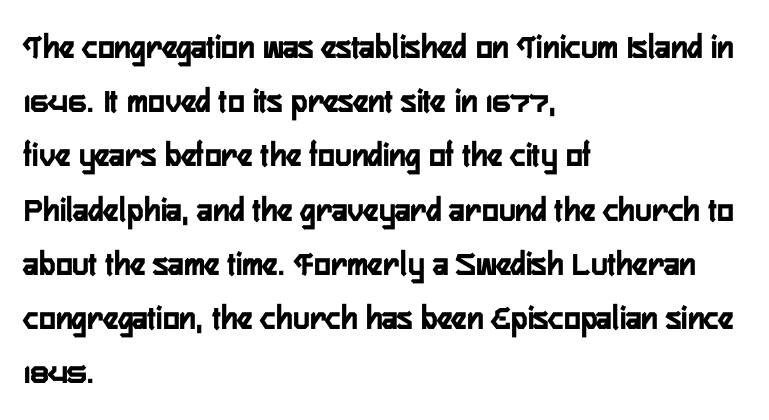
Q: Is the text italic (slanted)? A: No, it is upright.
Q: Is the typeface a serif or a sans-serif typeface? A: Sans-serif.
Q: Is the text underlined? A: No.
Q: How is the paragraph aligned? A: Left-aligned.
Q: Is the spacing between letters normal or unusually wide? A: Normal.
Q: Is the spacing between lines tight, normal or loose? A: Normal.
Q: Width (condensed, normal, or wide)? A: Condensed.
Q: Stroke contrast? A: Low.
Q: x-height? A: Medium.
Q: Monospaced? A: No.
